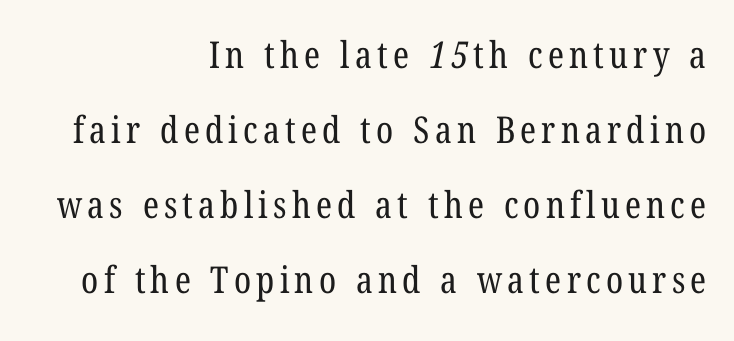
The image shows 37 px regular-weight, condensed serif type; set right-aligned, loose line spacing (2.03x), not underlined; low stroke contrast and a medium x-height.
